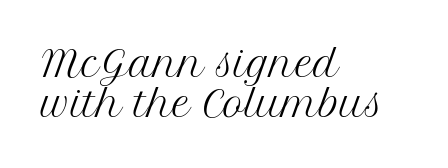
{"bold": "no", "weight": "regular", "width": "normal", "stroke_contrast": "medium", "x_height": "medium", "monospaced": "no", "underline": "no", "align": "left", "line_spacing": "tight", "line_spacing_ratio": 1.13, "letter_spacing": "normal", "letter_spacing_em": 0.0, "glyph_px": 35}
